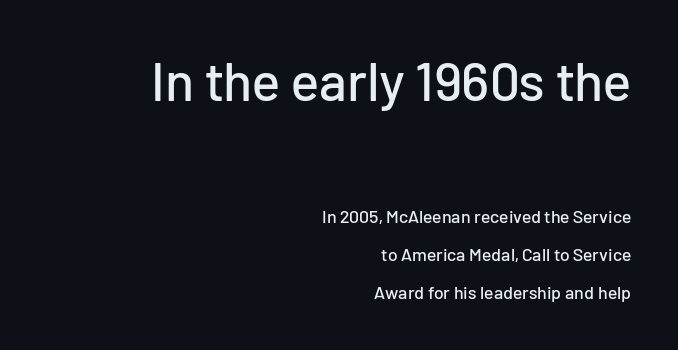
The image shows 54 px sans-serif type, upright; set right-aligned, loose line spacing (2.12x), normal letter spacing, not underlined; the first (top) block is 3.0x larger; low stroke contrast and a medium x-height.
